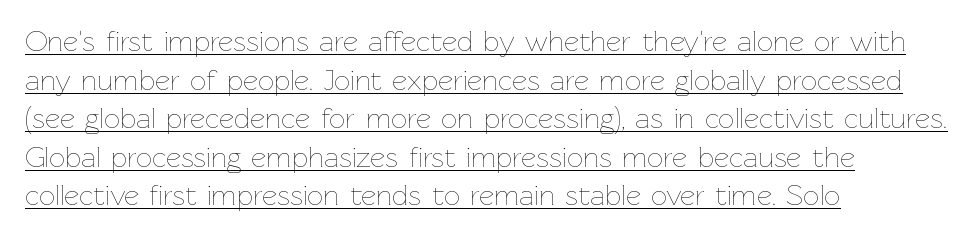
{"italic": "no", "bold": "no", "weight": "thin", "width": "normal", "stroke_contrast": "low", "x_height": "medium", "monospaced": "no", "underline": "yes", "align": "left", "line_spacing": "normal", "line_spacing_ratio": 1.33, "letter_spacing": "normal", "letter_spacing_em": 0.0, "glyph_px": 29}
